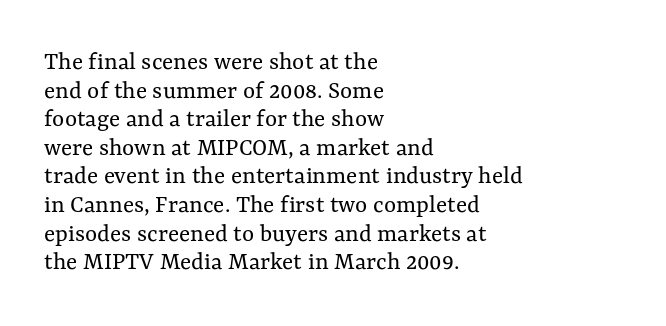
You could barely slide anything between these rows. Check the space under the baseline: it is left empty. Default kerning and tracking; the words read as compact shapes. The typesetting does not lean heavy: it is not bold. A student would call this left alignment; a typographer would say flush left, rag right.
